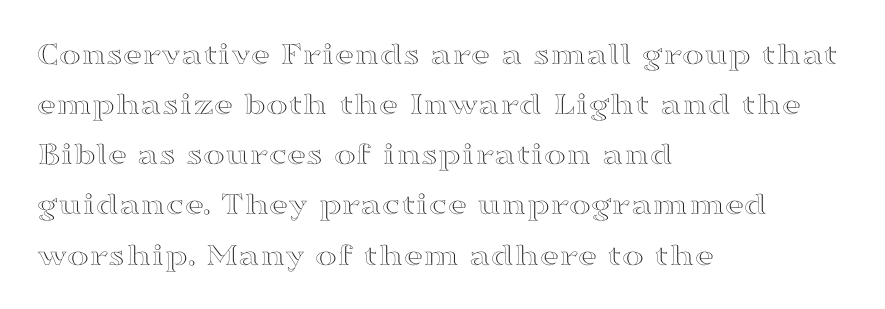
A normal amount of white space separates one row of letters from the next. Characters remain perfectly vertical along every line. The setting favours the left margin, as ordinary paragraphs usually do. Note the varied advance widths — an 'i' is clearly narrower than an 'm'. The space directly below the letters is spotless.
